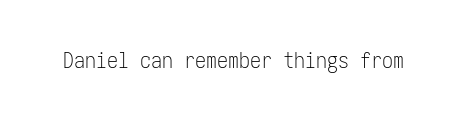
The image shows 22 px text type, upright; set normal letter spacing, not underlined.
